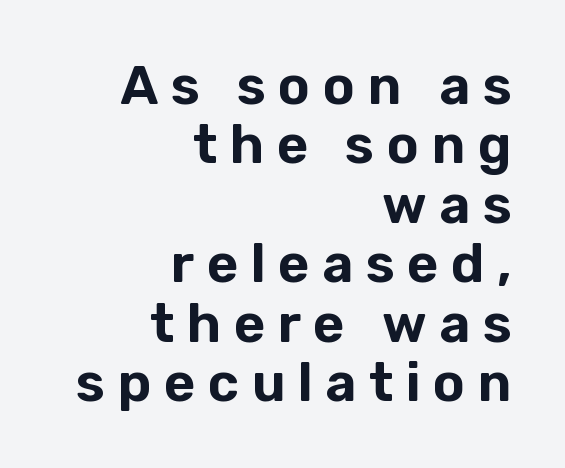
Q: Is the text italic (slanted)? A: No, it is upright.
Q: Is the typeface a serif or a sans-serif typeface? A: Sans-serif.
Q: Is the text underlined? A: No.
Q: How is the paragraph aligned? A: Right-aligned.
Q: Is the spacing between letters normal or unusually wide? A: Unusually wide.
Q: Is the spacing between lines tight, normal or loose? A: Tight.
Q: Width (condensed, normal, or wide)? A: Normal.
Q: Stroke contrast? A: Low.
Q: x-height? A: Medium.
Q: Monospaced? A: No.
